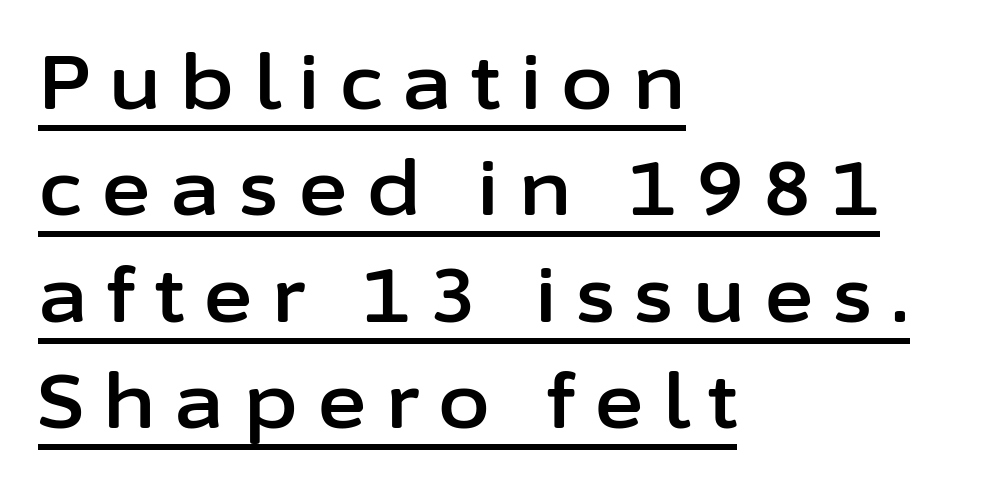
The image shows 75 px sans-serif type, upright; set left-aligned, normal line spacing (1.42x), unusually wide letter spacing (+0.26 em), underlined; low stroke contrast and a medium x-height.
